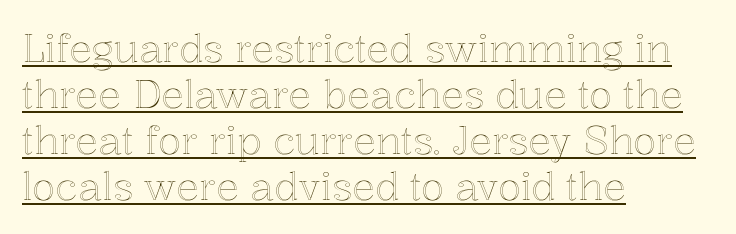
Q: Is the text italic (slanted)? A: No, it is upright.
Q: Is the text underlined? A: Yes.
Q: How is the paragraph aligned? A: Left-aligned.
Q: Is the spacing between letters normal or unusually wide? A: Normal.
Q: Width (condensed, normal, or wide)? A: Normal.
Q: x-height? A: Medium.
Q: Monospaced? A: No.
